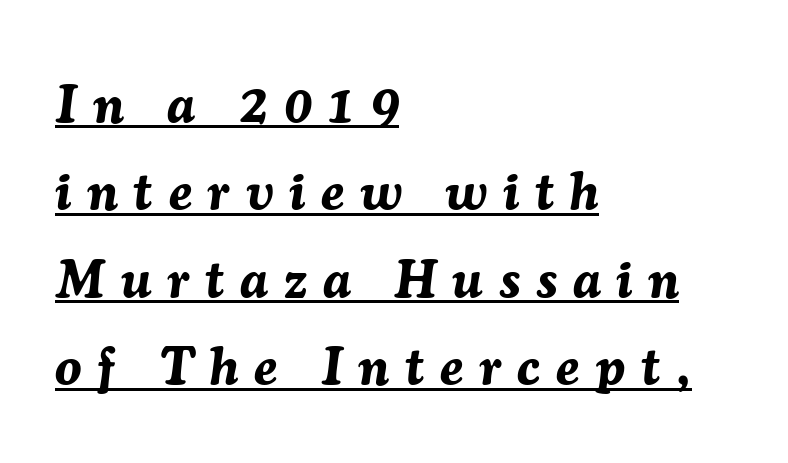
You could only call the tracking loose — the letters float apart. Vertical spacing — default. Underline: present. Slant detected: the letters are inclined. Is this a fixed-width face? No — the glyphs have proportional, varying widths. Strokes here are thick enough to call this a true bold.
